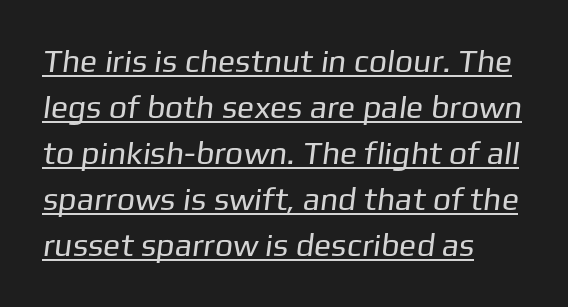
The image shows 32 px regular-weight sans-serif type; set left-aligned, normal line spacing (1.44x), normal letter spacing, underlined; low stroke contrast and a medium x-height.
